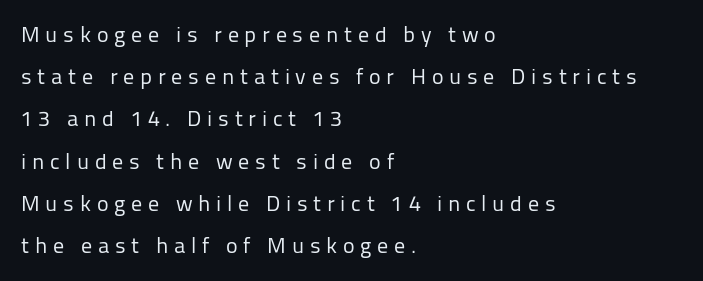
{"italic": "no", "bold": "no", "underline": "no", "align": "left", "line_spacing": "loose", "line_spacing_ratio": 1.92, "letter_spacing": "wide", "letter_spacing_em": 0.26, "glyph_px": 22}
